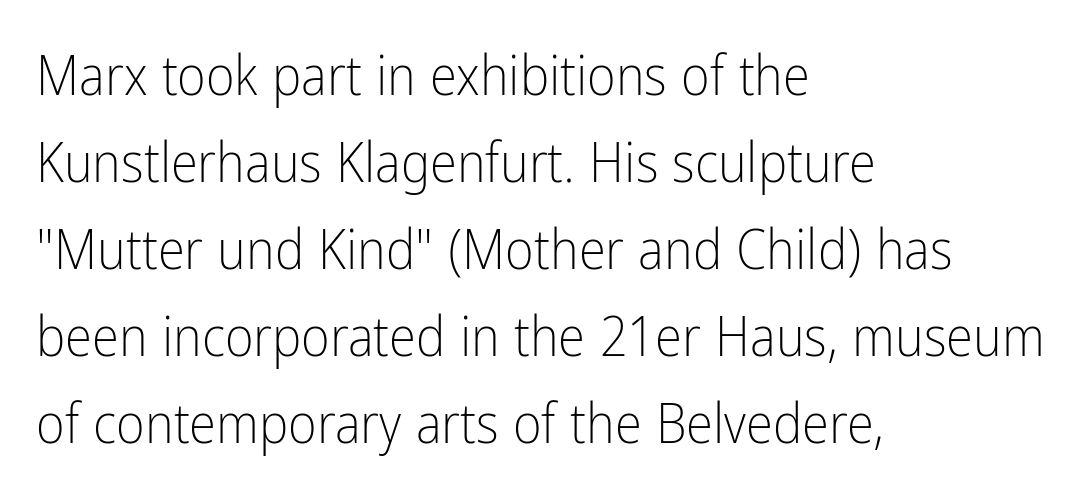
Q: Is the text bold? A: No.
Q: Is the text italic (slanted)? A: No, it is upright.
Q: Is the typeface a serif or a sans-serif typeface? A: Sans-serif.
Q: Is the text underlined? A: No.
Q: How is the paragraph aligned? A: Left-aligned.
Q: Is the spacing between letters normal or unusually wide? A: Normal.
Q: Is the spacing between lines tight, normal or loose? A: Normal.
Q: Width (condensed, normal, or wide)? A: Condensed.
Q: Stroke contrast? A: Low.
Q: x-height? A: Medium.
Q: Monospaced? A: No.
